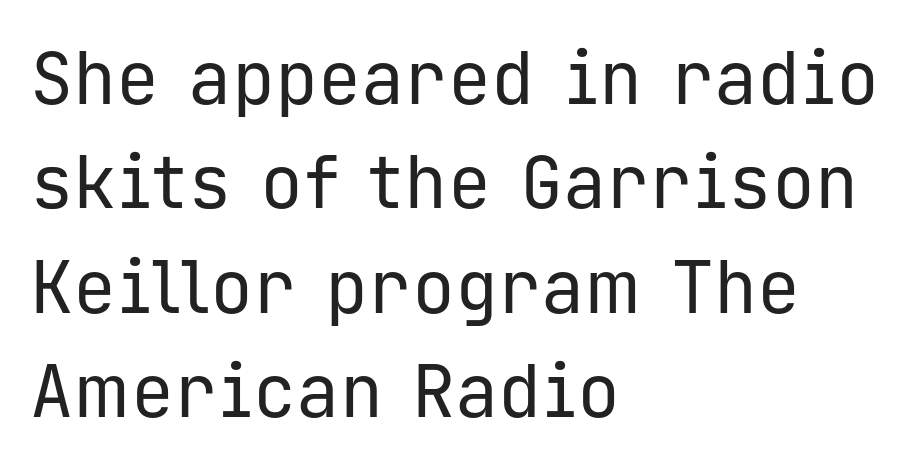
Q: Is the text bold? A: No.
Q: Is the text italic (slanted)? A: No, it is upright.
Q: Is the typeface a serif or a sans-serif typeface? A: Sans-serif.
Q: Is the text underlined? A: No.
Q: How is the paragraph aligned? A: Left-aligned.
Q: Is the spacing between letters normal or unusually wide? A: Normal.
Q: Is the spacing between lines tight, normal or loose? A: Normal.
Q: Width (condensed, normal, or wide)? A: Normal.
Q: Stroke contrast? A: Low.
Q: x-height? A: Medium.
Q: Monospaced? A: Yes.
